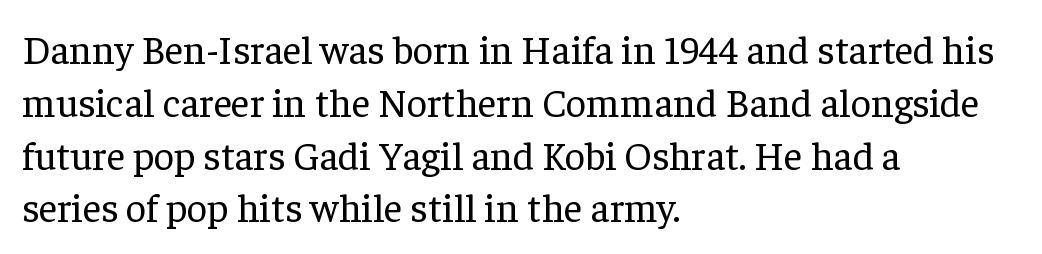
Inter-character spacing is left at the font's built-in metrics. Vertically, the passage feels balanced, rows spaced as you'd expect. The letters advance in unequal steps, a hallmark of proportional type. In CSS terms this would be text-align: left. Unmarked baselines from the first word to the last.
